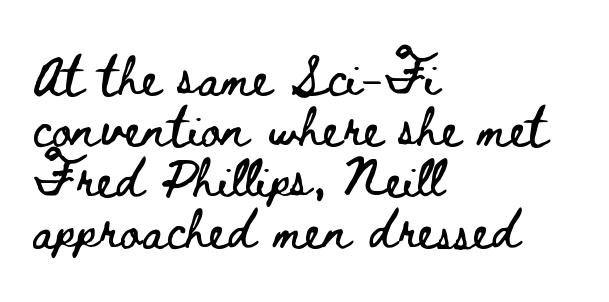
{"width": "wide", "stroke_contrast": "low", "x_height": "small", "monospaced": "no", "underline": "no", "align": "left", "line_spacing": "normal", "line_spacing_ratio": 1.34, "letter_spacing": "normal", "letter_spacing_em": 0.0, "glyph_px": 38}
